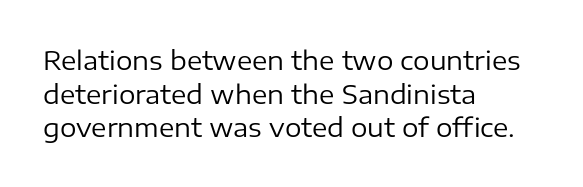
{"italic": "no", "bold": "no", "underline": "no", "align": "left", "line_spacing": "normal", "line_spacing_ratio": 1.29, "letter_spacing": "normal", "letter_spacing_em": 0.0, "glyph_px": 26}
